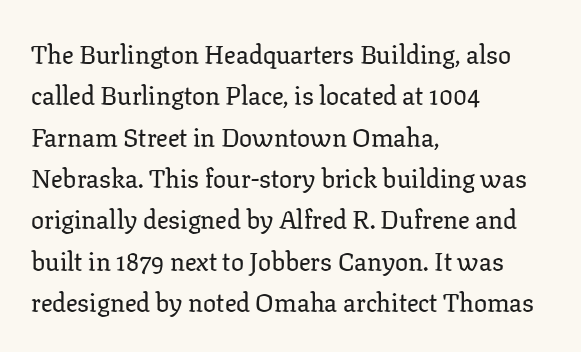
{"italic": "no", "underline": "no", "align": "left", "line_spacing": "normal", "line_spacing_ratio": 1.59, "letter_spacing": "normal", "letter_spacing_em": 0.0, "glyph_px": 26}
